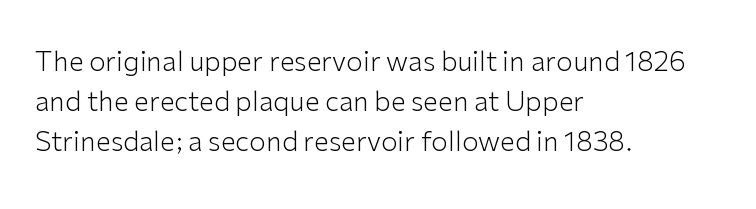
{"italic": "no", "bold": "no", "underline": "no", "align": "left", "line_spacing": "normal", "line_spacing_ratio": 1.49, "letter_spacing": "normal", "letter_spacing_em": 0.0, "glyph_px": 27}
